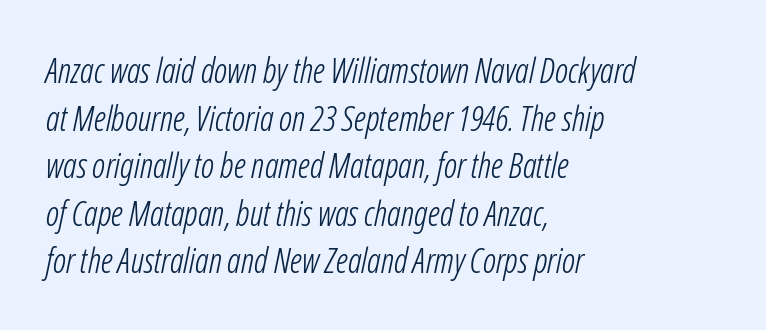
Reading down the block, your eye returns to a fixed left position each line. Looks like regular typesetting: each glyph gets only the width it needs. If you measured baseline to baseline, you'd find a middling distance. This is not heavy type; no bold has been used.
